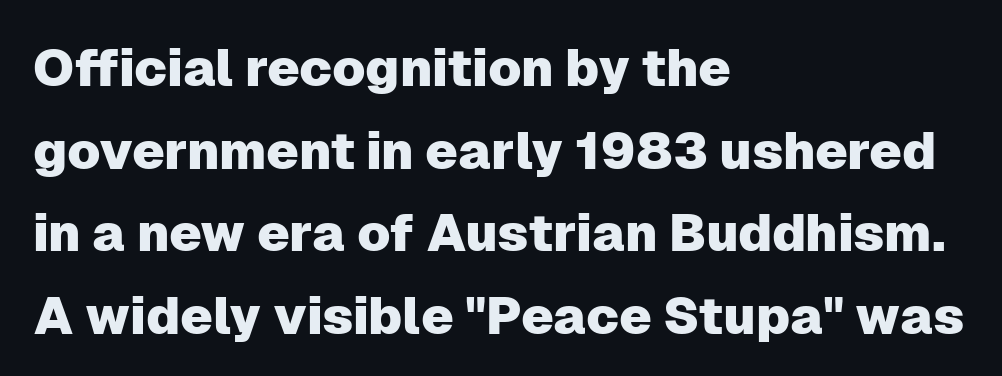
No feet cap the strokes, marking this as sans-serif type. Beneath every word, the page is bare. One-word summary of the alignment: left. Short note: letters normally spaced. How would I describe the line gaps? Plain and ordinary.
